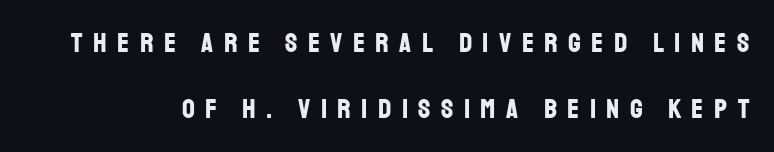
Q: Is the text bold? A: Yes.
Q: Is the text italic (slanted)? A: No, it is upright.
Q: Is the typeface a serif or a sans-serif typeface? A: Sans-serif.
Q: Is the text underlined? A: No.
Q: Is the spacing between letters normal or unusually wide? A: Unusually wide.
Q: Is the spacing between lines tight, normal or loose? A: Loose.
Q: Width (condensed, normal, or wide)? A: Condensed.
Q: Stroke contrast? A: Low.
Q: x-height? A: Large.
Q: Monospaced? A: No.
